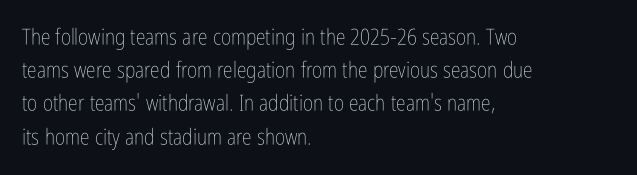
Q: Is the text bold? A: No.
Q: Is the text italic (slanted)? A: No, it is upright.
Q: Is the text underlined? A: No.
Q: How is the paragraph aligned? A: Left-aligned.
Q: Is the spacing between letters normal or unusually wide? A: Normal.
Q: Is the spacing between lines tight, normal or loose? A: Normal.
